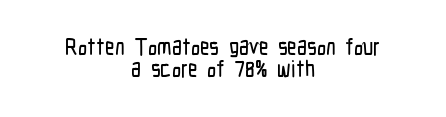
Does the copy run flush right? No — it is centered line by line. The type is set solid horizontally, with unmodified tracking. You can tell it's not italic because the verticals are truly vertical. What's the leading like? Squeezed, with rows nearly overlapping.
